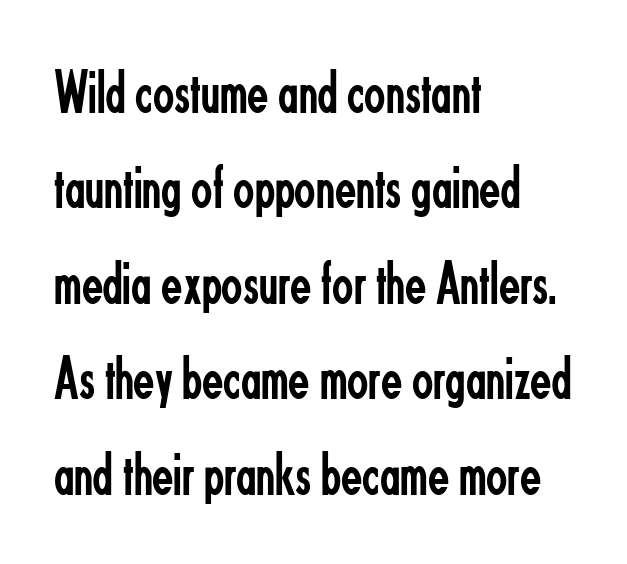
Q: Is the text bold? A: No.
Q: Is the text italic (slanted)? A: No, it is upright.
Q: Is the typeface a serif or a sans-serif typeface? A: Sans-serif.
Q: Is the text underlined? A: No.
Q: How is the paragraph aligned? A: Left-aligned.
Q: Is the spacing between letters normal or unusually wide? A: Normal.
Q: Is the spacing between lines tight, normal or loose? A: Normal.
Q: Width (condensed, normal, or wide)? A: Condensed.
Q: Stroke contrast? A: Low.
Q: x-height? A: Small.
Q: Monospaced? A: No.
